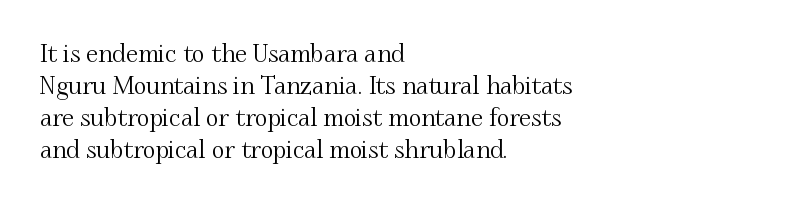
Q: Is the text italic (slanted)? A: No, it is upright.
Q: Is the text underlined? A: No.
Q: How is the paragraph aligned? A: Left-aligned.
Q: Is the spacing between letters normal or unusually wide? A: Normal.
Q: Is the spacing between lines tight, normal or loose? A: Normal.
